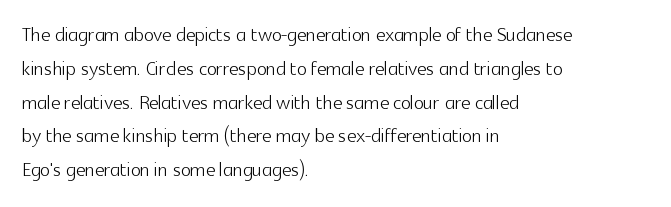
The image shows 26 px text type, upright; set left-aligned, normal line spacing (1.3x), normal letter spacing, not underlined.
